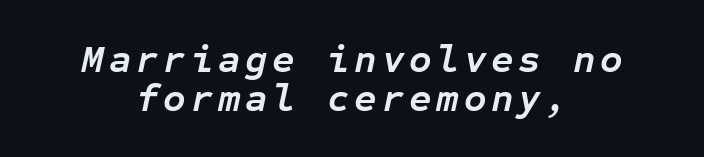
{"italic": "yes", "lean": "right", "slant_degrees": 12, "bold": "yes", "weight": "semibold", "width": "normal", "stroke_contrast": "low", "x_height": "medium", "monospaced": "yes", "underline": "no", "align": "center", "line_spacing": "tight", "line_spacing_ratio": 1.01, "glyph_px": 39}
